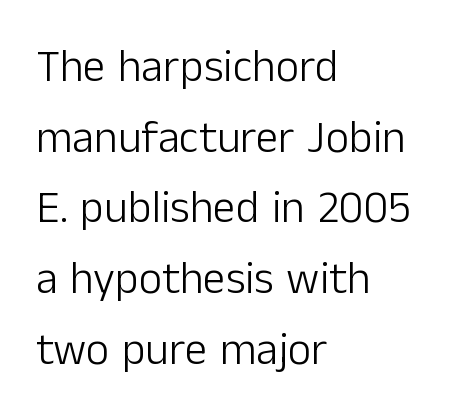
Q: Is the text bold? A: No.
Q: Is the text italic (slanted)? A: No, it is upright.
Q: Is the typeface a serif or a sans-serif typeface? A: Sans-serif.
Q: Is the text underlined? A: No.
Q: How is the paragraph aligned? A: Left-aligned.
Q: Is the spacing between letters normal or unusually wide? A: Normal.
Q: Is the spacing between lines tight, normal or loose? A: Normal.
Q: Width (condensed, normal, or wide)? A: Normal.
Q: Stroke contrast? A: Low.
Q: x-height? A: Medium.
Q: Monospaced? A: No.
